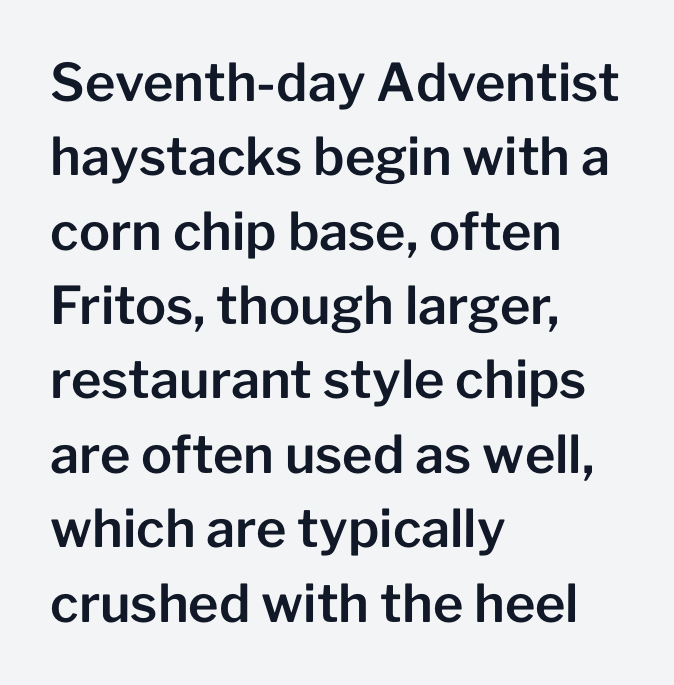
The image shows 52 px sans-serif type, upright; set left-aligned, normal line spacing (1.43x), normal letter spacing, not underlined; low stroke contrast and a medium x-height.
